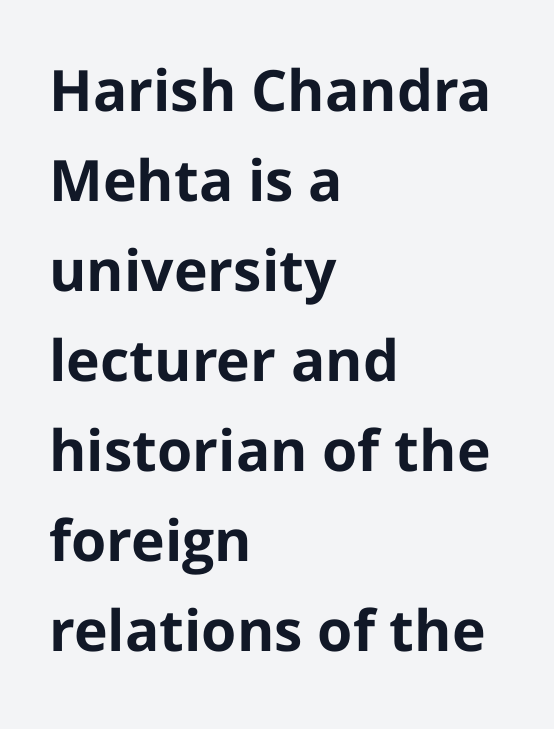
Notice how the stems are strictly vertical — no italics here. Interline gaps are of average width in this sample. Nothing sits at the stroke ends, so this counts as sans-serif. This sample has the flowing, uneven cadence of proportional lettering. These lines stack with their left ends in a neat column. Here the glyphs are tracked normally, forming tight word shapes.
